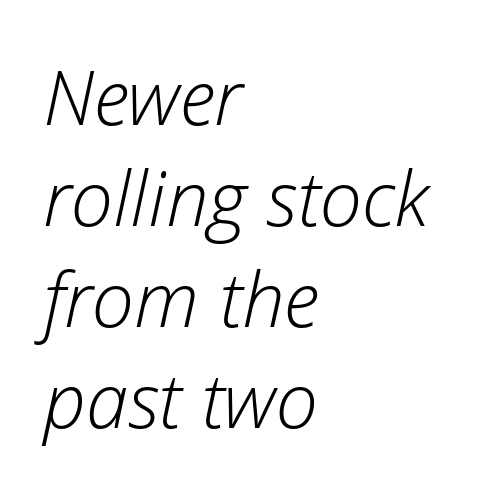
The image shows 76 px light type, italic (leaning right); set left-aligned, normal line spacing (1.33x), normal letter spacing, not underlined; low stroke contrast and a medium x-height.
